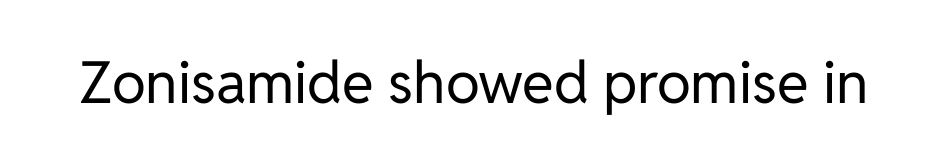
The image shows 58 px regular-weight sans-serif type, upright; set normal letter spacing, not underlined; low stroke contrast and a medium x-height.
